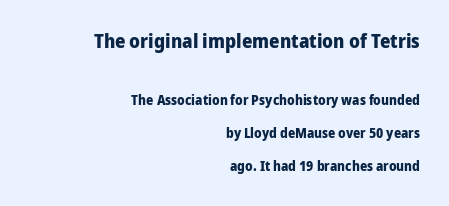
Glance below the letters and you will spot only blank space. Students, this is bold: see how much ink each stroke carries. Compared with typical body copy, the letter spacing here is the same. Leftover space on each line is placed entirely before the opening word. Ascenders rise straight up at ninety degrees. Type size steps down from the first block to the second.
